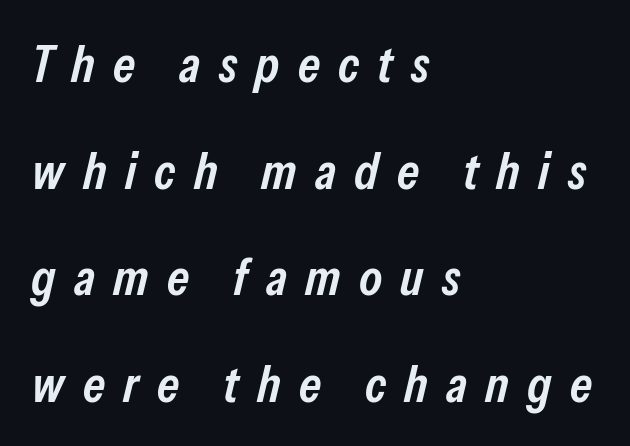
The image shows 52 px semibold, condensed type, italic (leaning right); set left-aligned, loose line spacing (2.05x), unusually wide letter spacing (+0.35 em), not underlined; low stroke contrast and a medium x-height.
